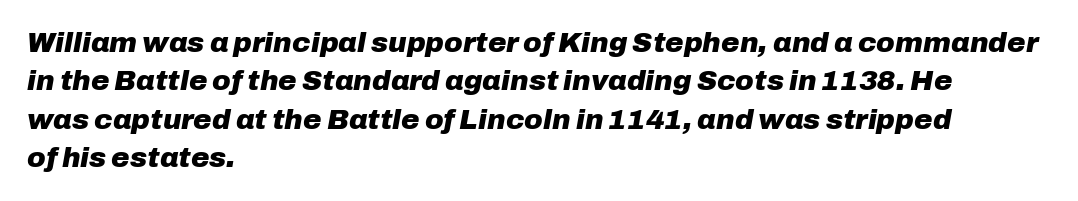
{"italic": "yes", "lean": "right", "slant_degrees": 10, "bold": "yes", "weight": "heavy", "width": "normal", "stroke_contrast": "low", "x_height": "medium", "monospaced": "no", "underline": "no", "align": "left", "line_spacing": "normal", "line_spacing_ratio": 1.37, "letter_spacing": "normal", "letter_spacing_em": 0.0, "glyph_px": 28}
